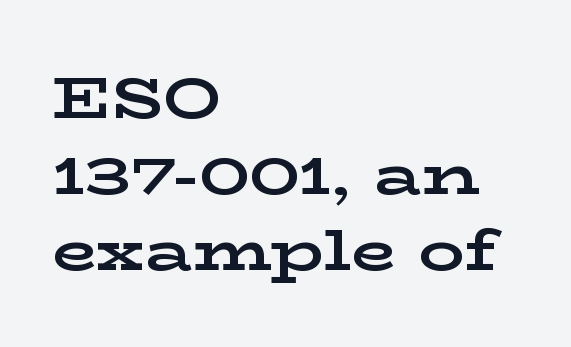
If you drew a line through each stem, it would be perfectly vertical. Looks like regular typesetting: each glyph gets only the width it needs. Check under the words: just untouched page. This is serif lettering, the kind often seen in printed books.
